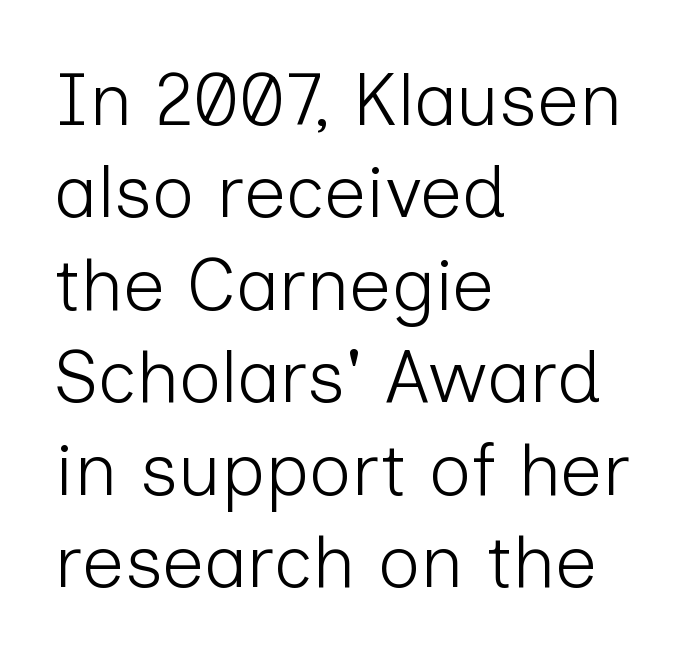
The image shows 74 px light sans-serif type, upright; set left-aligned, normal line spacing (1.25x), normal letter spacing, not underlined; low stroke contrast and a medium x-height.
